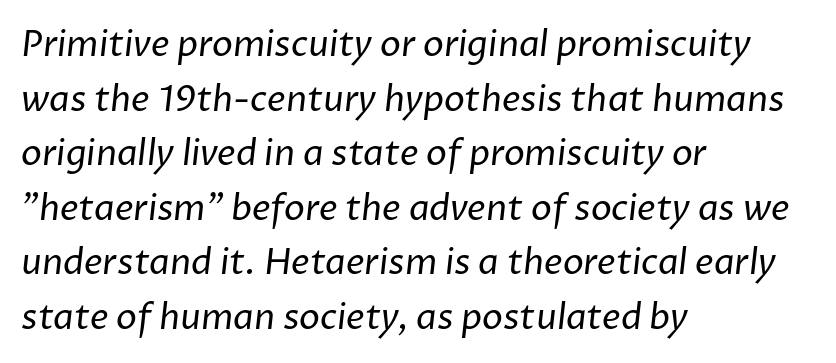
This is sans-serif lettering, the kind often seen on screens and signage. The block of text has a typical density, with ordinary space between rows. Notice how the passage keeps a crisp vertical edge on the left only. Caption: standard tracking, unaltered. The passage shown is not underscored anywhere.
